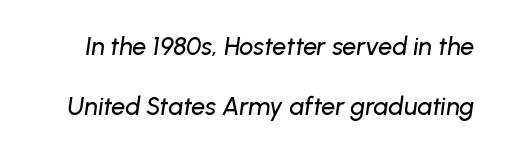
Slanted lettering throughout. Notice the wide empty band between every row — that's loose leading. The gap between lines stays unmarked. The face used here is rendered with its standard letterfit.
